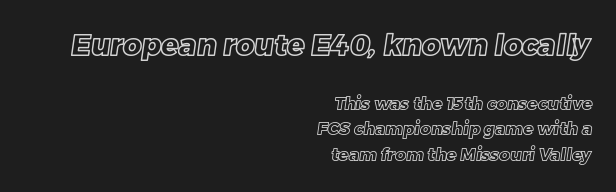
{"width": "normal", "x_height": "large", "monospaced": "no", "underline": "no", "align": "right", "line_spacing": "normal", "line_spacing_ratio": 1.5, "letter_spacing": "normal", "letter_spacing_em": 0.0, "larger_block": "first", "size_ratio": 1.71, "glyph_px": 29}
